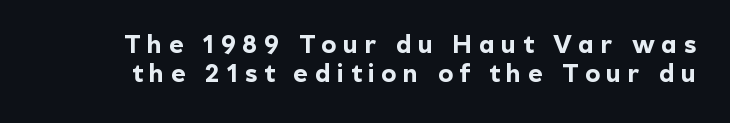
Q: Is the text bold? A: Yes.
Q: Is the text italic (slanted)? A: No, it is upright.
Q: Is the text underlined? A: No.
Q: Is the spacing between letters normal or unusually wide? A: Unusually wide.
